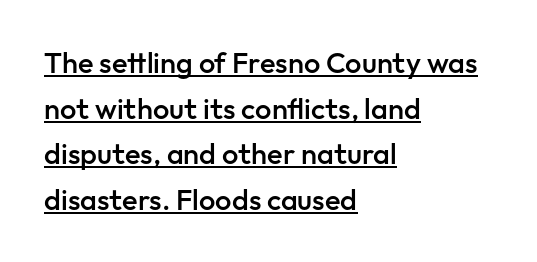
Style check: upright. Nobody touched the tracking dial on this one. Notice how descenders clear the ascenders below comfortably — that's standard leading. Check where the strokes stop: nothing finishes them off — pure sans.
